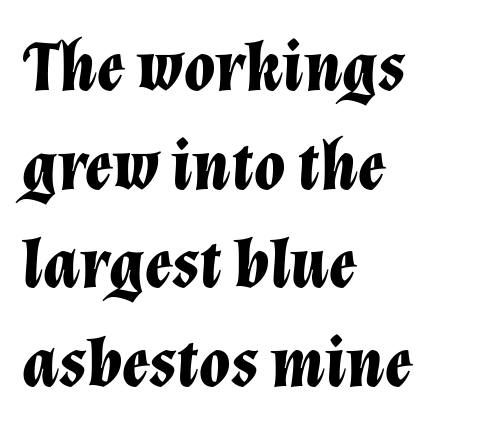
The image shows 71 px bold type, italic (leaning right); set left-aligned, normal line spacing (1.39x), normal letter spacing, not underlined; low stroke contrast and a medium x-height.
